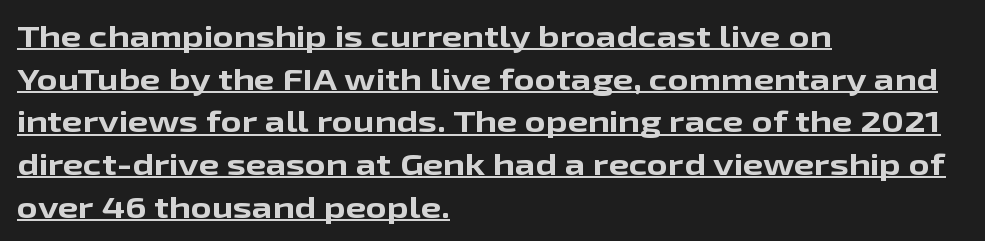
The image shows 29 px bold, wide sans-serif type, upright; set left-aligned, normal line spacing (1.47x), normal letter spacing, underlined; low stroke contrast and a medium x-height.
